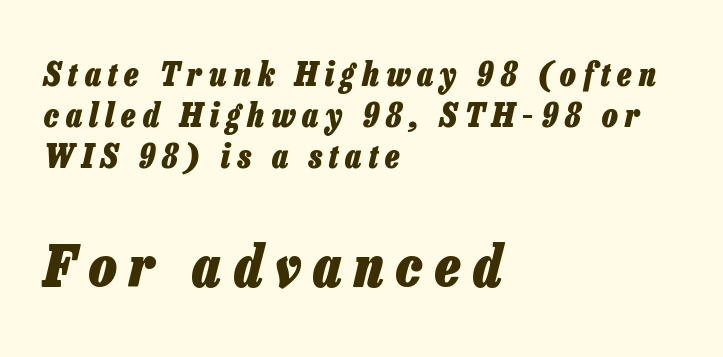
Q: Is the text bold? A: Yes.
Q: Is the text italic (slanted)? A: Yes, it leans right by about 13 degrees.
Q: Is the text underlined? A: No.
Q: How is the paragraph aligned? A: Left-aligned.
Q: Is the spacing between letters normal or unusually wide? A: Unusually wide.
Q: Is the spacing between lines tight, normal or loose? A: Normal.
Q: Which block of text is set in a larger size, the first (top) or the second (bottom)? A: The second (bottom) one.
Q: Width (condensed, normal, or wide)? A: Condensed.
Q: Stroke contrast? A: Low.
Q: x-height? A: Medium.
Q: Monospaced? A: No.
